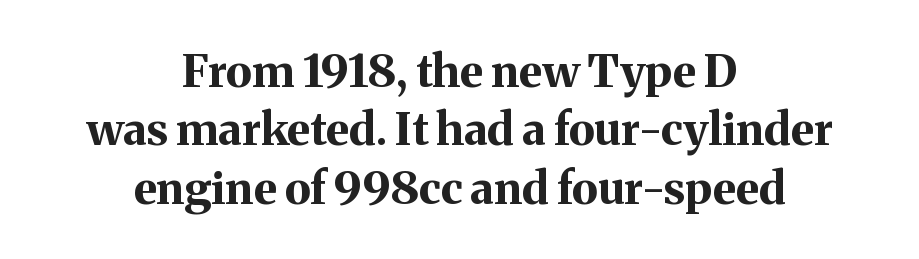
The image shows 45 px bold serif type, upright; set centered, normal line spacing (1.3x), normal letter spacing, not underlined; medium stroke contrast and a medium x-height.
